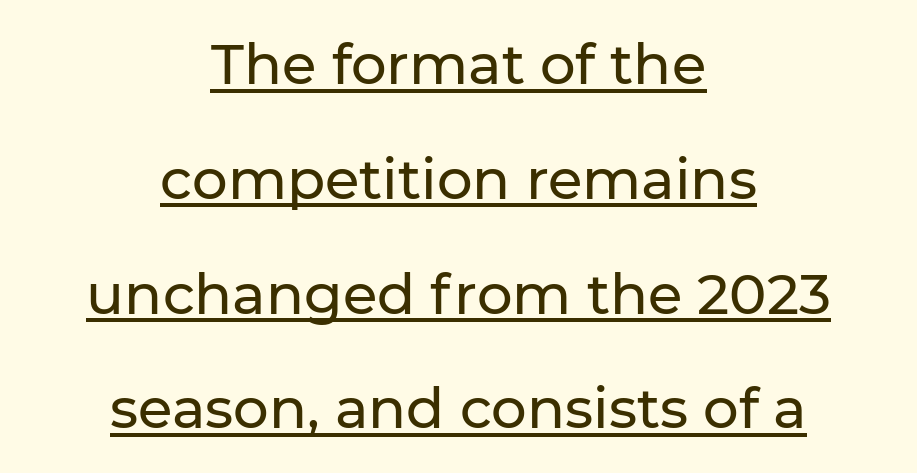
{"serif": "no", "italic": "no", "width": "normal", "stroke_contrast": "low", "x_height": "medium", "monospaced": "no", "underline": "yes", "align": "center", "line_spacing": "loose", "line_spacing_ratio": 2.05, "letter_spacing": "normal", "letter_spacing_em": 0.0, "glyph_px": 56}
